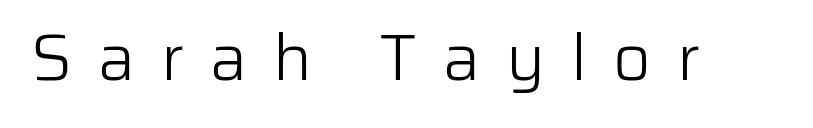
The image shows 65 px light sans-serif type, upright; set unusually wide letter spacing (+0.4 em), not underlined; low stroke contrast and a medium x-height.
